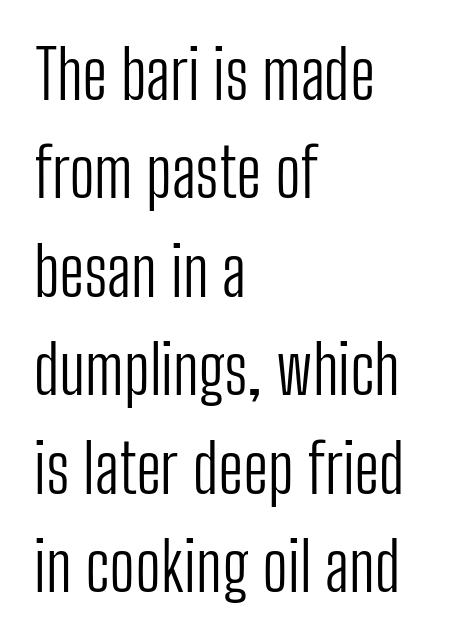
{"serif": "no", "italic": "no", "bold": "no", "weight": "light", "width": "condensed", "stroke_contrast": "low", "x_height": "medium", "monospaced": "no", "underline": "no", "align": "left", "line_spacing": "normal", "line_spacing_ratio": 1.47, "letter_spacing": "normal", "letter_spacing_em": 0.0, "glyph_px": 67}
